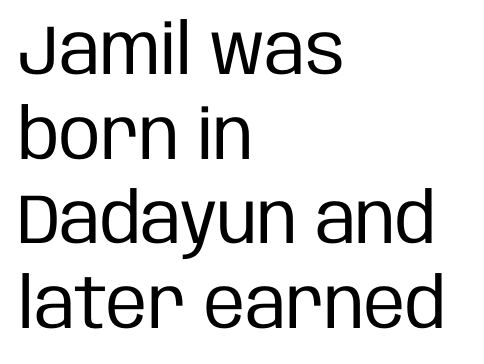
The image shows 70 px regular-weight, condensed sans-serif type, upright; set left-aligned, line spacing 1.21x, normal letter spacing, not underlined; low stroke contrast and a large x-height.
